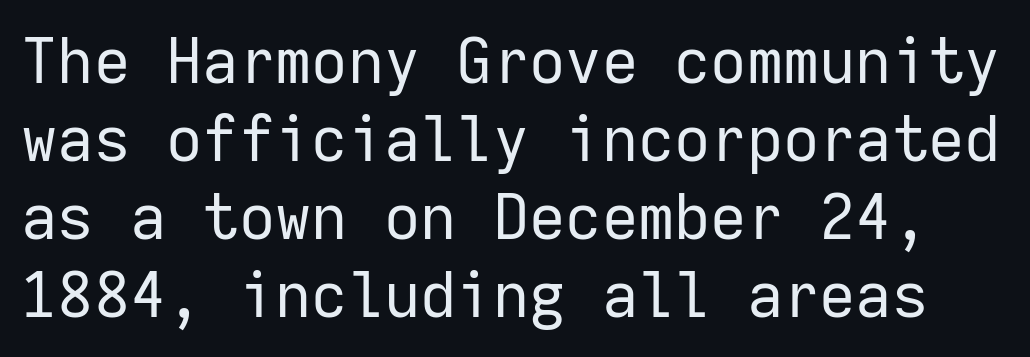
The image shows 63 px regular-weight sans-serif type, upright, monospaced; set line spacing 1.24x, normal letter spacing, not underlined; low stroke contrast and a medium x-height.
